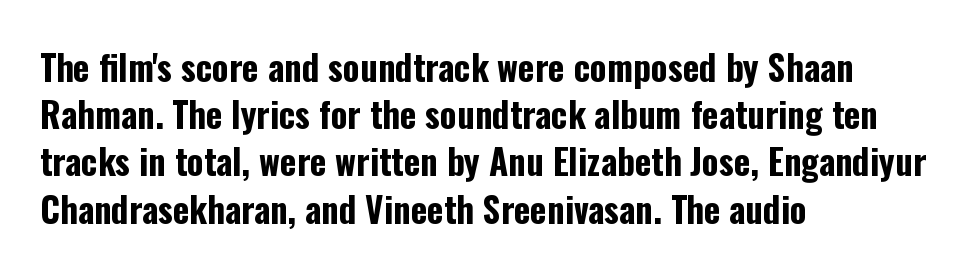
The image shows 35 px bold, condensed sans-serif type, upright; set left-aligned, normal line spacing (1.35x), normal letter spacing, not underlined; low stroke contrast and a medium x-height.
